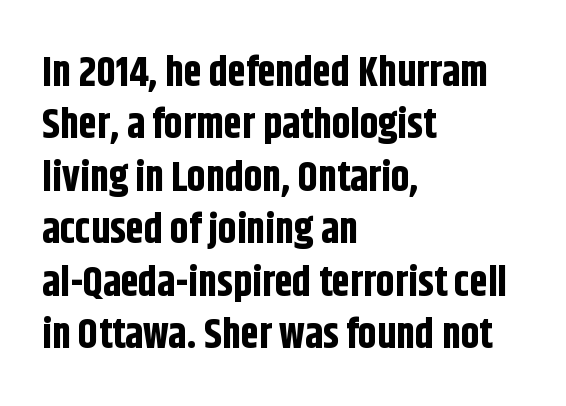
{"serif": "no", "italic": "no", "bold": "yes", "weight": "bold", "width": "condensed", "stroke_contrast": "low", "x_height": "large", "monospaced": "no", "underline": "no", "align": "left", "line_spacing": "normal", "line_spacing_ratio": 1.28, "letter_spacing": "normal", "letter_spacing_em": 0.0, "glyph_px": 41}
